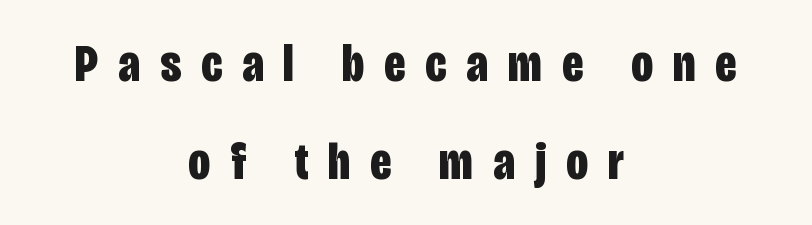
{"serif": "no", "italic": "no", "bold": "yes", "weight": "bold", "width": "condensed", "stroke_contrast": "low", "x_height": "large", "monospaced": "no", "underline": "no", "align": "center", "line_spacing_ratio": 1.82, "letter_spacing": "wide", "letter_spacing_em": 0.37, "glyph_px": 54}
